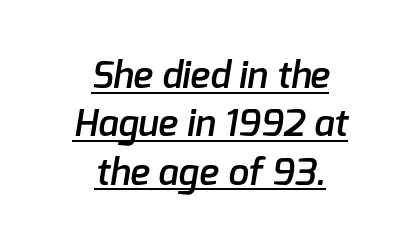
The image shows 37 px semibold sans-serif type; set centered, normal line spacing (1.31x), normal letter spacing, underlined; low stroke contrast and a medium x-height.
